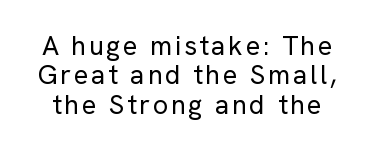
The image shows 27 px text type, upright; set tight line spacing (1.09x), not underlined.
